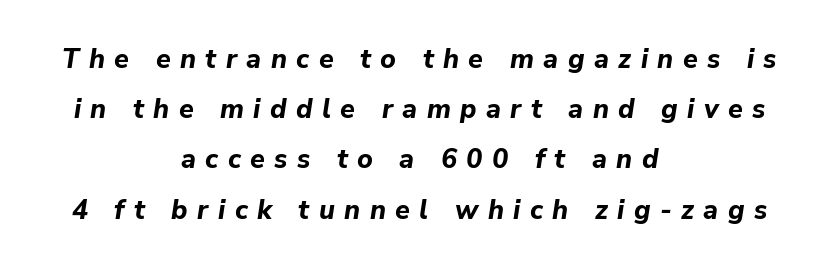
Q: Is the text bold? A: Yes.
Q: Is the text italic (slanted)? A: Yes, it leans right by about 9 degrees.
Q: Is the text underlined? A: No.
Q: How is the paragraph aligned? A: Centered.
Q: Is the spacing between letters normal or unusually wide? A: Unusually wide.
